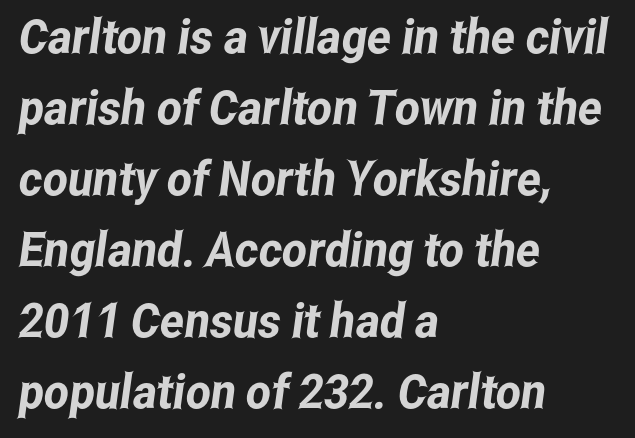
The image shows 48 px condensed sans-serif type; set left-aligned, normal line spacing (1.48x), normal letter spacing, not underlined; low stroke contrast and a medium x-height.
